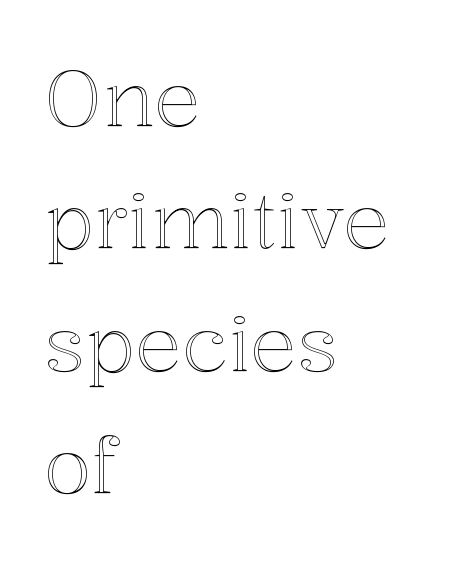
The image shows 78 px text type, upright; set left-aligned, normal line spacing (1.57x), normal letter spacing, not underlined; a medium x-height.
